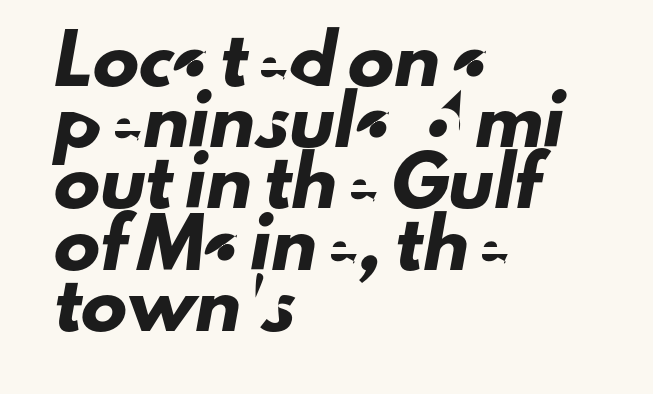
{"serif": "no", "width": "normal", "stroke_contrast": "low", "x_height": "small", "monospaced": "no", "underline": "no", "align": "left", "line_spacing": "normal", "line_spacing_ratio": 1.33, "letter_spacing": "normal", "letter_spacing_em": 0.0, "glyph_px": 46}
